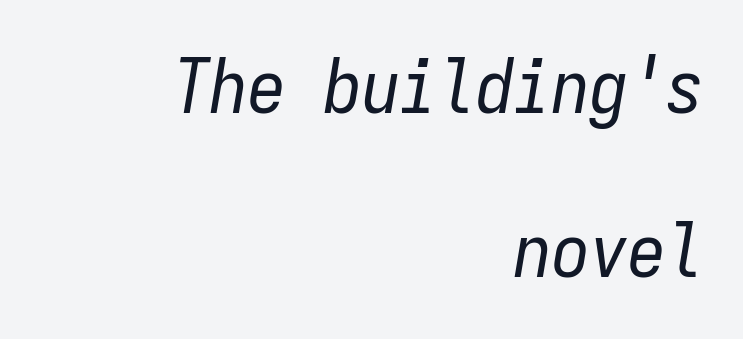
{"italic": "yes", "lean": "right", "slant_degrees": 9, "bold": "no", "weight": "regular", "width": "condensed", "stroke_contrast": "low", "x_height": "medium", "monospaced": "yes", "underline": "no", "align": "right", "line_spacing": "loose", "line_spacing_ratio": 2.16, "letter_spacing": "normal", "letter_spacing_em": 0.0, "glyph_px": 76}
